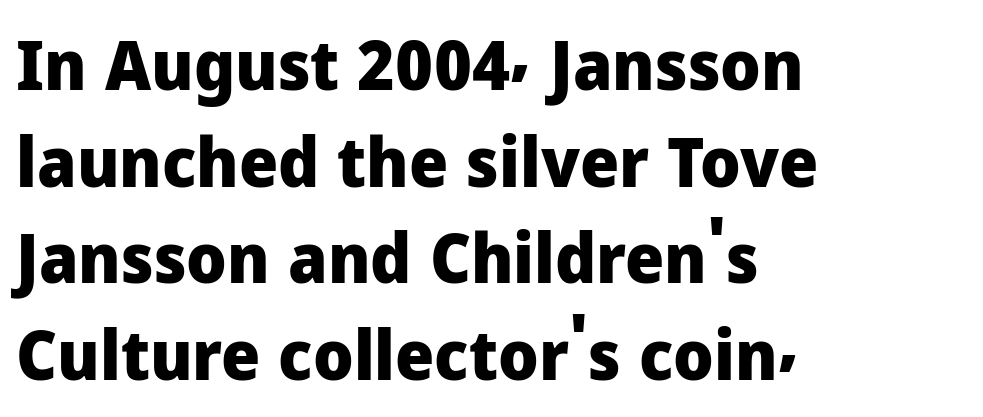
The space between consecutive lines is moderate. Note the varied advance widths — an 'i' is clearly narrower than an 'm'. Underlining? Definitely not there. The letters stand upright; this is a roman face.
